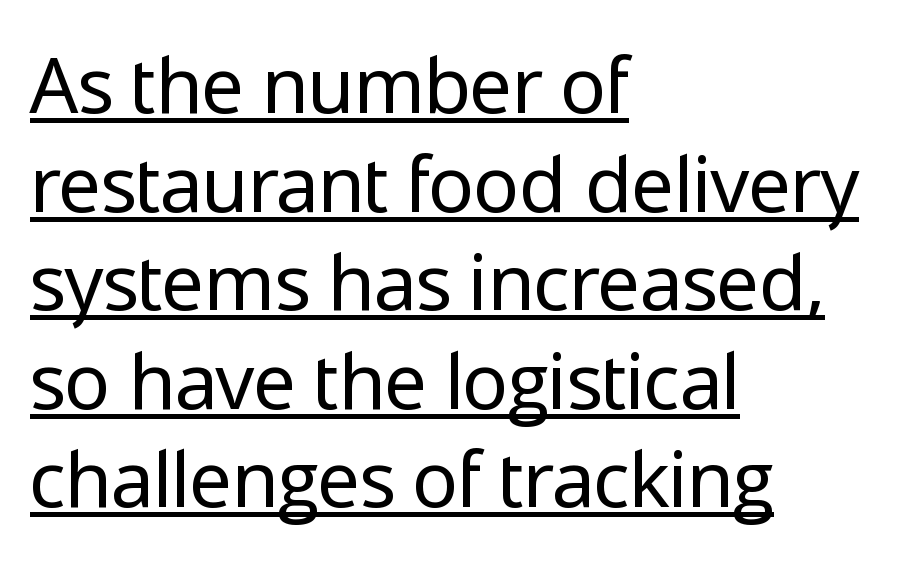
Q: Is the text bold? A: No.
Q: Is the text italic (slanted)? A: No, it is upright.
Q: Is the typeface a serif or a sans-serif typeface? A: Sans-serif.
Q: Is the text underlined? A: Yes.
Q: How is the paragraph aligned? A: Left-aligned.
Q: Is the spacing between letters normal or unusually wide? A: Normal.
Q: Is the spacing between lines tight, normal or loose? A: Normal.
Q: Width (condensed, normal, or wide)? A: Normal.
Q: Stroke contrast? A: Low.
Q: x-height? A: Medium.
Q: Monospaced? A: No.
